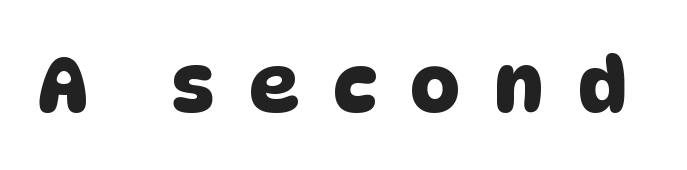
{"serif": "no", "width": "normal", "stroke_contrast": "low", "x_height": "large", "monospaced": "no", "underline": "no", "letter_spacing": "wide", "letter_spacing_em": 0.45, "glyph_px": 77}
